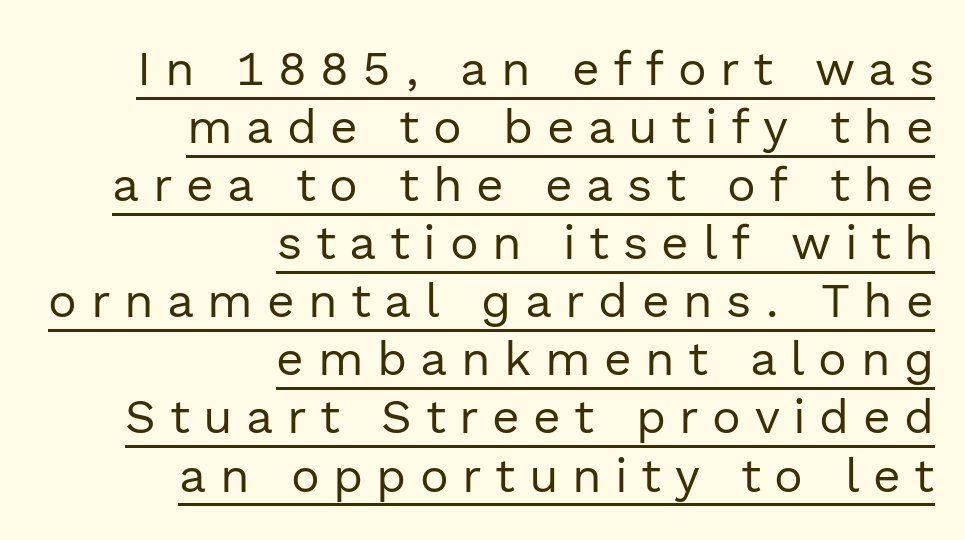
{"serif": "no", "italic": "no", "bold": "no", "weight": "regular", "width": "normal", "x_height": "medium", "monospaced": "no", "underline": "yes", "align": "right", "line_spacing_ratio": 1.21, "letter_spacing": "wide", "letter_spacing_em": 0.28, "glyph_px": 48}
